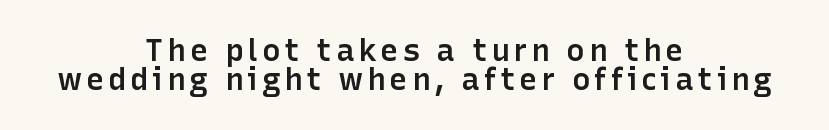
The image shows 31 px semibold sans-serif type, upright; set centered, tight line spacing (0.95x), not underlined; low stroke contrast and a medium x-height.
